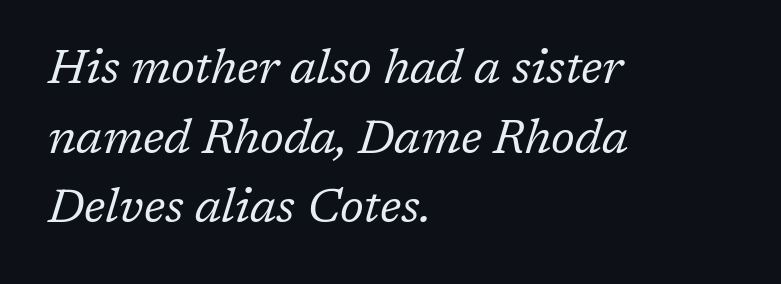
The image shows 47 px regular-weight serif type, italic (leaning right); set left-aligned, normal line spacing (1.48x), normal letter spacing, not underlined; low stroke contrast and a medium x-height.
